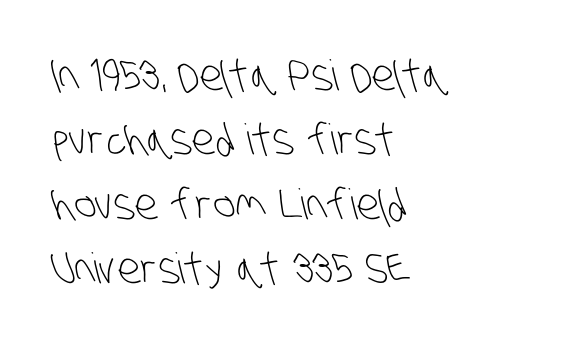
The image shows 42 px light, condensed sans-serif type; set left-aligned, normal line spacing (1.53x), normal letter spacing, not underlined; low stroke contrast and a large x-height.
